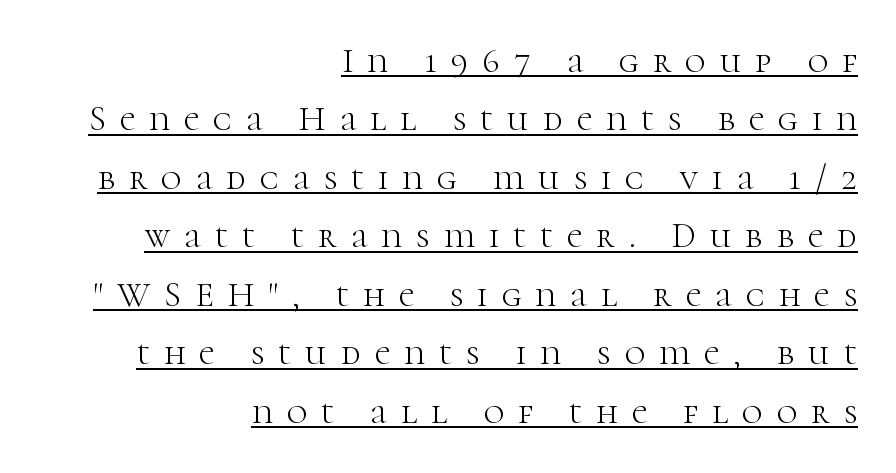
The image shows 35 px light serif type, upright; set right-aligned, normal line spacing (1.67x), unusually wide letter spacing (+0.4 em), underlined; high stroke contrast and a medium x-height.
